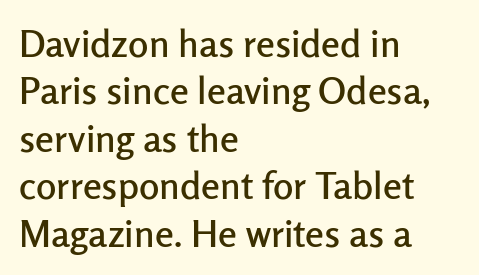
Descenders hang freely into open space. A typesetter would call this zero additional tracking. Regarding leading, the lines here are spaced in the standard way. Horizontal alignment here is leftward, the default for most running prose.
